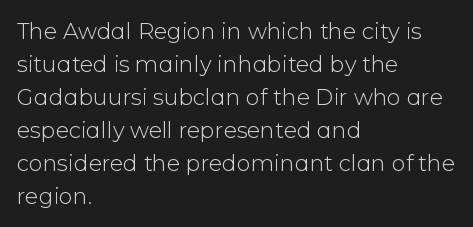
In terms of leading, this rendering sits right in the middle. Quick note: not italic, upright. Stems here are at most as thick as an everyday book face. Letter spacing: default.
